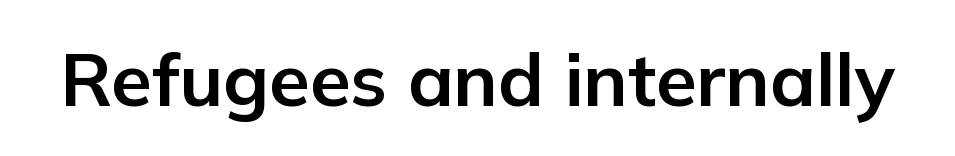
The image shows 74 px bold sans-serif type, upright; set normal letter spacing, not underlined; low stroke contrast and a medium x-height.
